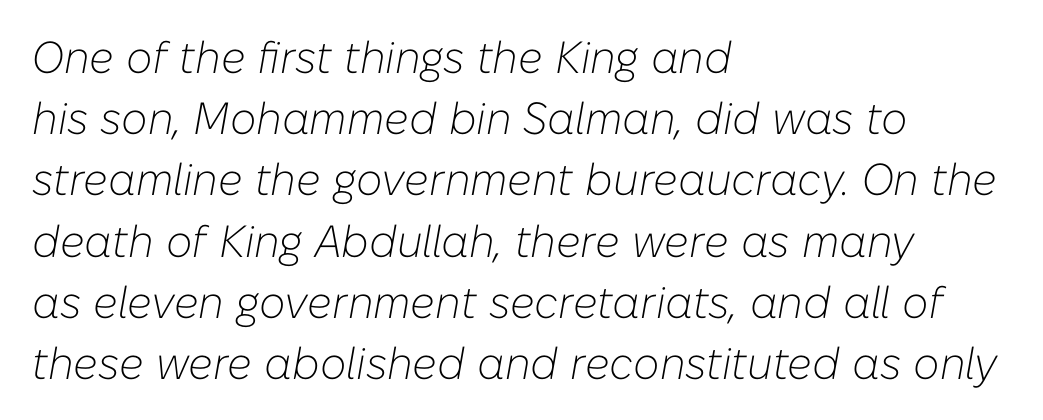
Q: Is the text bold? A: No.
Q: Is the text italic (slanted)? A: Yes, it leans right by about 10 degrees.
Q: Is the text underlined? A: No.
Q: How is the paragraph aligned? A: Left-aligned.
Q: Is the spacing between letters normal or unusually wide? A: Normal.
Q: Is the spacing between lines tight, normal or loose? A: Normal.
Q: Width (condensed, normal, or wide)? A: Normal.
Q: Stroke contrast? A: Low.
Q: x-height? A: Medium.
Q: Monospaced? A: No.
